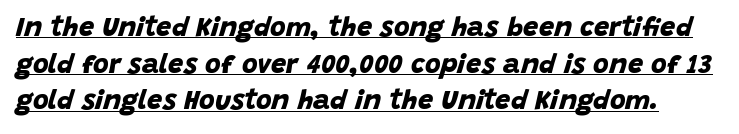
The image shows 27 px bold type; set normal line spacing (1.36x), normal letter spacing, underlined.
